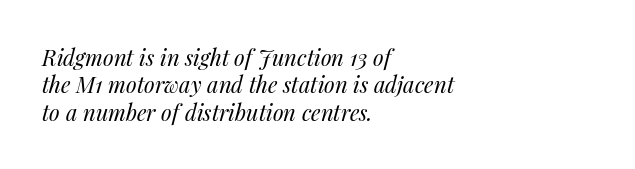
{"italic": "yes", "lean": "right", "slant_degrees": 14, "bold": "no", "underline": "no", "align": "left", "line_spacing": "normal", "line_spacing_ratio": 1.25, "letter_spacing": "normal", "letter_spacing_em": 0.0, "glyph_px": 22}
